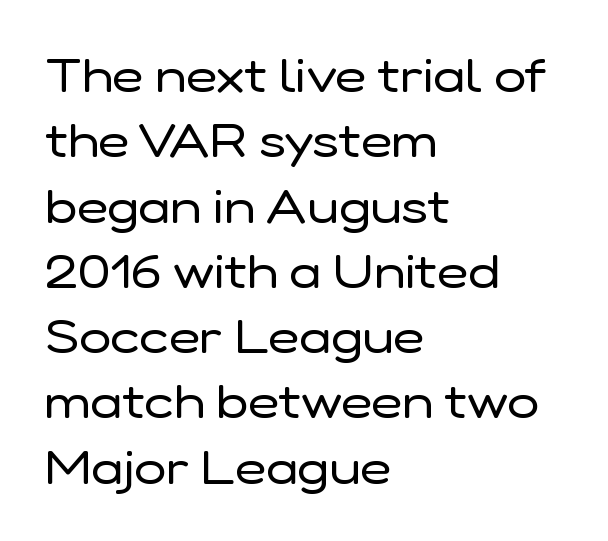
Q: Is the text bold? A: No.
Q: Is the text italic (slanted)? A: No, it is upright.
Q: Is the typeface a serif or a sans-serif typeface? A: Sans-serif.
Q: Is the text underlined? A: No.
Q: How is the paragraph aligned? A: Left-aligned.
Q: Is the spacing between letters normal or unusually wide? A: Normal.
Q: Is the spacing between lines tight, normal or loose? A: Normal.
Q: Width (condensed, normal, or wide)? A: Normal.
Q: Stroke contrast? A: Low.
Q: x-height? A: Medium.
Q: Monospaced? A: No.
